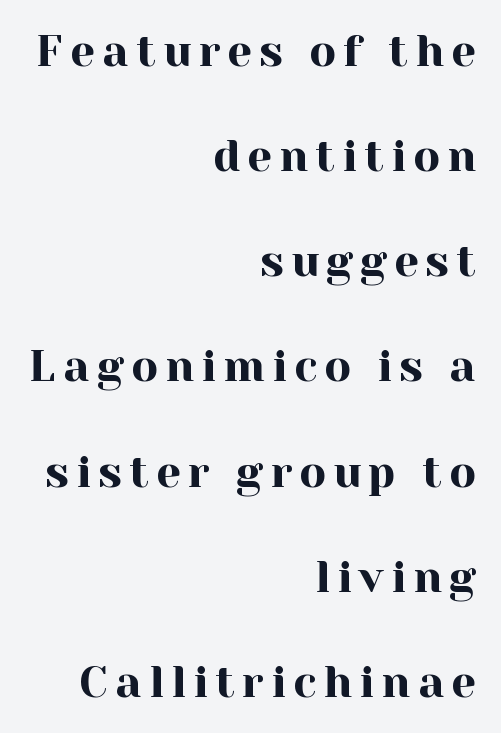
{"serif": "yes", "italic": "no", "width": "normal", "x_height": "medium", "monospaced": "no", "underline": "no", "align": "right", "line_spacing": "loose", "line_spacing_ratio": 2.39, "glyph_px": 44}
